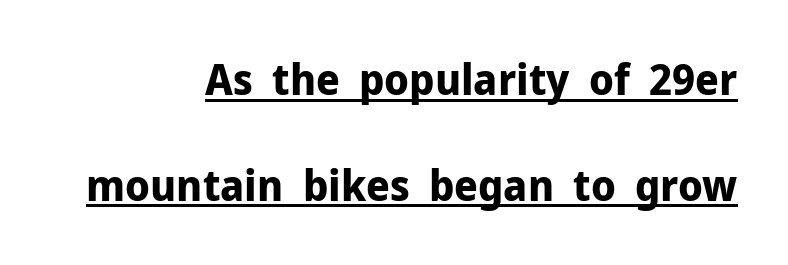
The image shows 43 px bold sans-serif type, upright; set right-aligned, loose line spacing (2.46x), normal letter spacing, underlined; low stroke contrast and a medium x-height.
